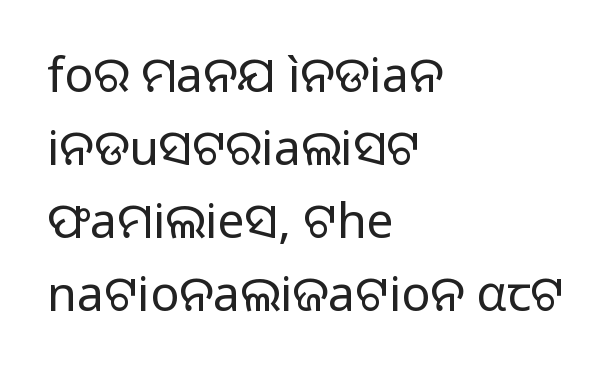
{"serif": "no", "italic": "no", "bold": "no", "weight": "regular", "width": "normal", "stroke_contrast": "low", "x_height": "medium", "monospaced": "no", "underline": "no", "align": "left", "line_spacing": "normal", "line_spacing_ratio": 1.52, "letter_spacing": "normal", "letter_spacing_em": 0.0, "glyph_px": 48}
